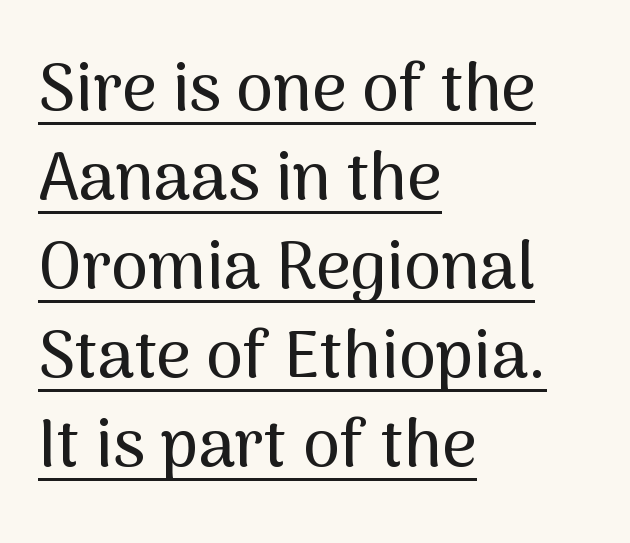
The image shows 67 px sans-serif type, upright; set left-aligned, normal line spacing (1.33x), normal letter spacing, underlined; medium stroke contrast and a medium x-height.
